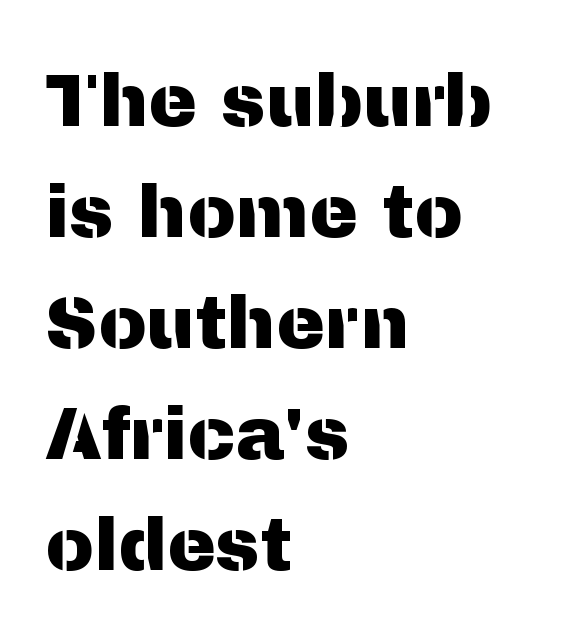
{"serif": "no", "italic": "no", "width": "normal", "stroke_contrast": "medium", "x_height": "medium", "monospaced": "no", "underline": "no", "align": "left", "line_spacing": "normal", "line_spacing_ratio": 1.52, "letter_spacing": "normal", "letter_spacing_em": 0.0, "glyph_px": 73}
